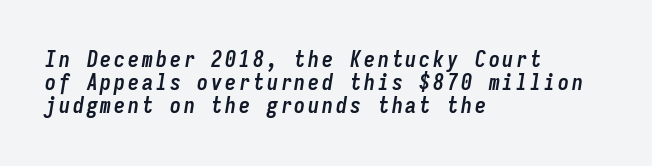
The image shows 22 px bold type, italic (leaning right); set left-aligned, tight line spacing (1.05x), not underlined.
